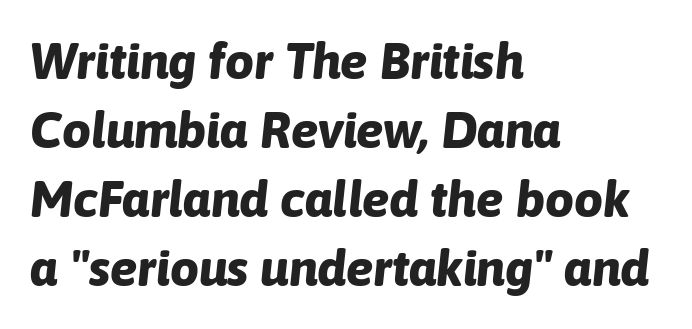
Q: Is the text bold? A: Yes.
Q: Is the text italic (slanted)? A: Yes, it leans right by about 6 degrees.
Q: Is the text underlined? A: No.
Q: How is the paragraph aligned? A: Left-aligned.
Q: Is the spacing between letters normal or unusually wide? A: Normal.
Q: Is the spacing between lines tight, normal or loose? A: Normal.
Q: Width (condensed, normal, or wide)? A: Normal.
Q: Stroke contrast? A: Low.
Q: x-height? A: Medium.
Q: Monospaced? A: No.
